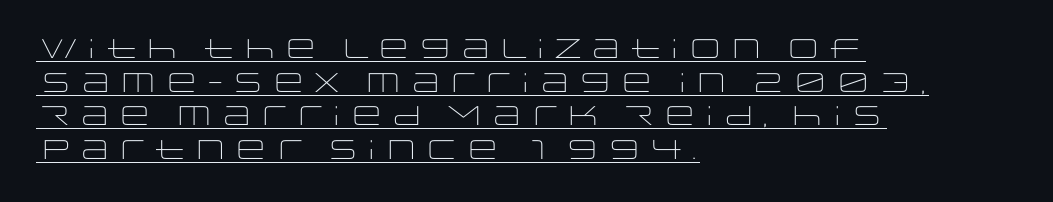
The image shows 27 px text type, upright; set left-aligned, normal line spacing (1.25x), normal letter spacing, underlined.
